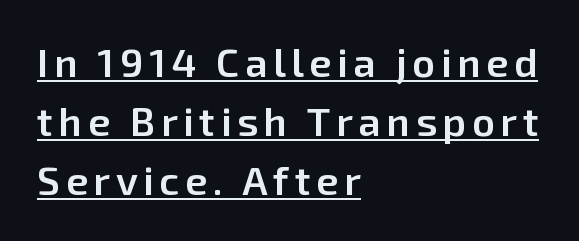
{"serif": "no", "italic": "no", "bold": "semi", "weight": "semibold", "width": "normal", "stroke_contrast": "low", "x_height": "medium", "monospaced": "no", "underline": "yes", "align": "left", "line_spacing": "normal", "line_spacing_ratio": 1.47, "glyph_px": 40}
